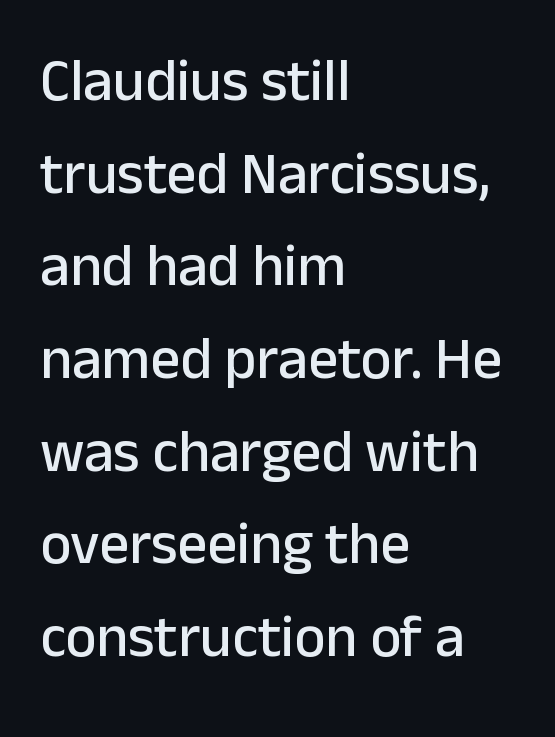
The image shows 59 px sans-serif type, upright; set left-aligned, normal line spacing (1.57x), normal letter spacing, not underlined; low stroke contrast and a medium x-height.
